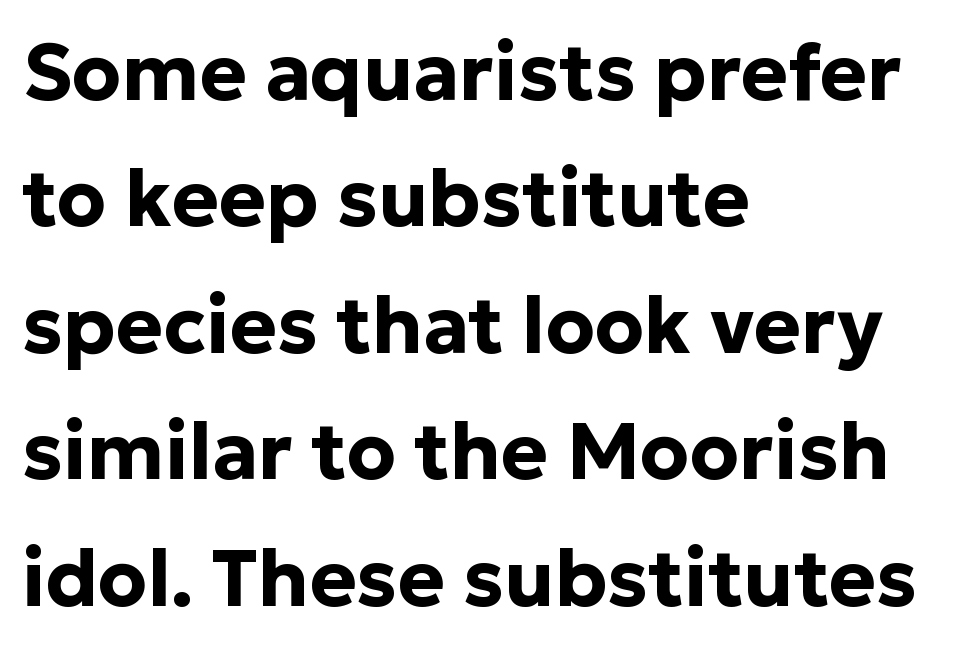
Q: Is the text bold? A: Yes.
Q: Is the text italic (slanted)? A: No, it is upright.
Q: Is the typeface a serif or a sans-serif typeface? A: Sans-serif.
Q: Is the text underlined? A: No.
Q: How is the paragraph aligned? A: Left-aligned.
Q: Is the spacing between letters normal or unusually wide? A: Normal.
Q: Is the spacing between lines tight, normal or loose? A: Normal.
Q: Width (condensed, normal, or wide)? A: Normal.
Q: Stroke contrast? A: Low.
Q: x-height? A: Medium.
Q: Monospaced? A: No.
